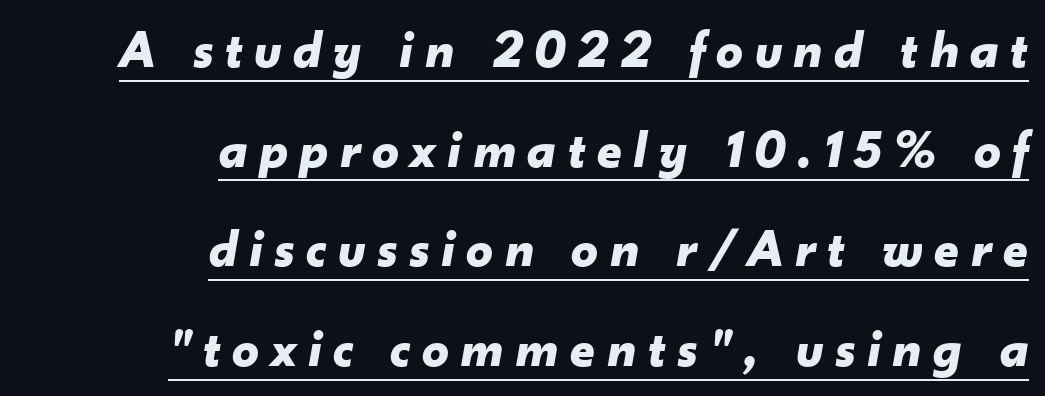
The image shows 53 px bold type, italic (leaning right); set right-aligned, line spacing 1.88x, unusually wide letter spacing (+0.22 em), underlined; low stroke contrast and a small x-height.
